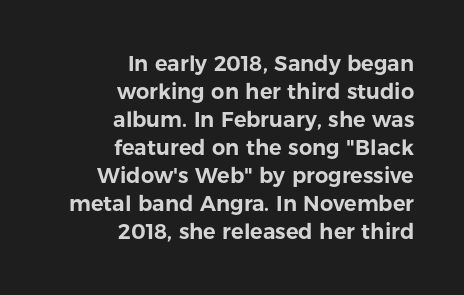
The image shows 21 px text type, upright; set right-aligned, normal line spacing (1.33x), normal letter spacing, not underlined.
